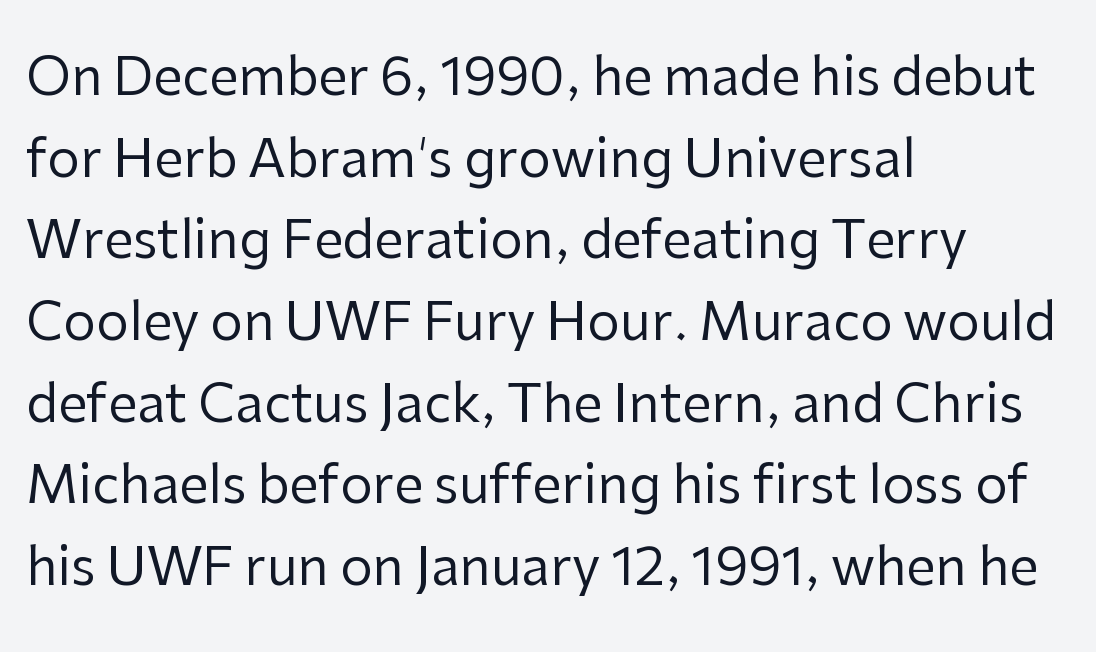
Q: Is the text bold? A: No.
Q: Is the text italic (slanted)? A: No, it is upright.
Q: Is the typeface a serif or a sans-serif typeface? A: Sans-serif.
Q: Is the text underlined? A: No.
Q: How is the paragraph aligned? A: Left-aligned.
Q: Is the spacing between letters normal or unusually wide? A: Normal.
Q: Is the spacing between lines tight, normal or loose? A: Normal.
Q: Width (condensed, normal, or wide)? A: Normal.
Q: Stroke contrast? A: Low.
Q: x-height? A: Medium.
Q: Monospaced? A: No.
